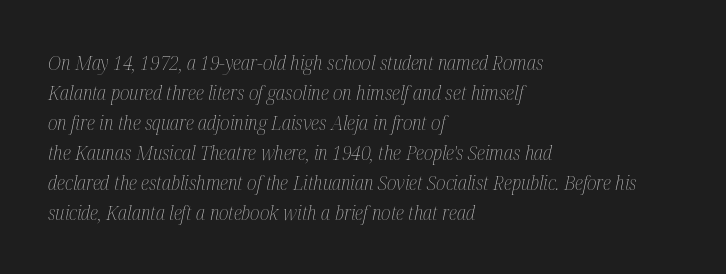
Q: Is the text bold? A: No.
Q: Is the text italic (slanted)? A: Yes, it leans right by about 12 degrees.
Q: Is the text underlined? A: No.
Q: How is the paragraph aligned? A: Left-aligned.
Q: Is the spacing between letters normal or unusually wide? A: Normal.
Q: Is the spacing between lines tight, normal or loose? A: Normal.
